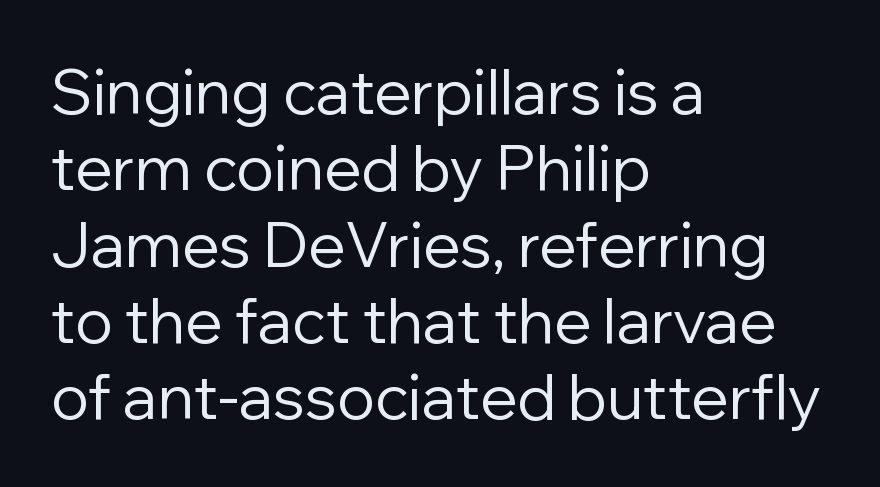
{"serif": "no", "italic": "no", "bold": "no", "weight": "regular", "width": "normal", "stroke_contrast": "low", "x_height": "medium", "monospaced": "no", "underline": "no", "align": "left", "line_spacing_ratio": 1.23, "letter_spacing": "normal", "letter_spacing_em": 0.0, "glyph_px": 62}
